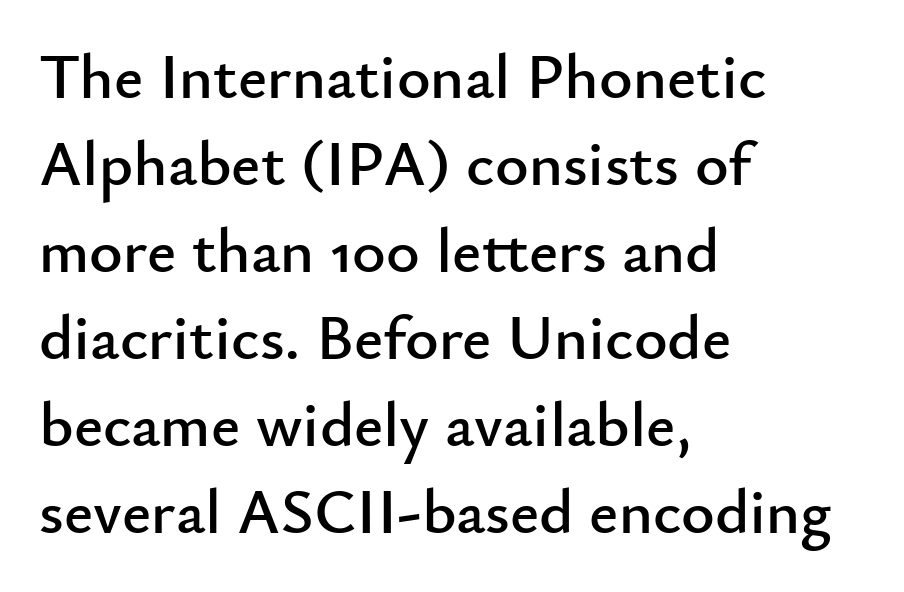
{"serif": "no", "italic": "no", "width": "normal", "stroke_contrast": "low", "x_height": "small", "monospaced": "no", "underline": "no", "align": "left", "line_spacing": "normal", "line_spacing_ratio": 1.36, "letter_spacing": "normal", "letter_spacing_em": 0.0, "glyph_px": 64}
